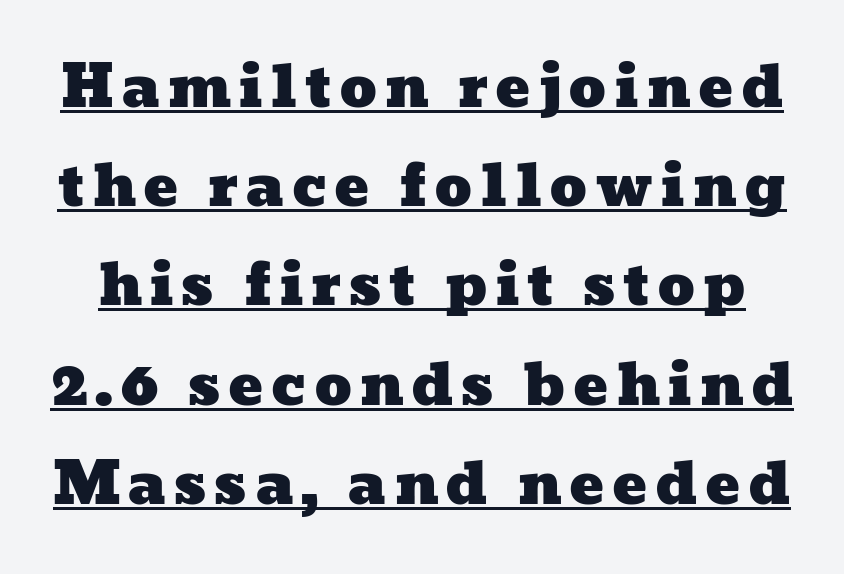
Q: Is the text underlined? A: Yes.
Q: Width (condensed, normal, or wide)? A: Wide.
Q: Stroke contrast? A: Low.
Q: x-height? A: Medium.
Q: Monospaced? A: No.
